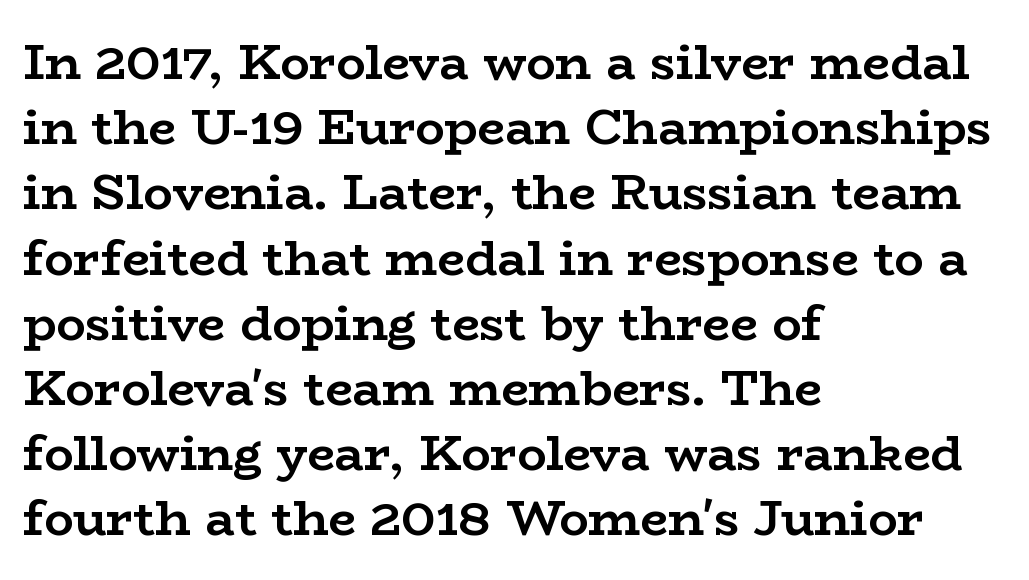
Q: Is the text bold? A: Yes.
Q: Is the text italic (slanted)? A: No, it is upright.
Q: Is the typeface a serif or a sans-serif typeface? A: Serif.
Q: Is the text underlined? A: No.
Q: How is the paragraph aligned? A: Left-aligned.
Q: Is the spacing between letters normal or unusually wide? A: Normal.
Q: Is the spacing between lines tight, normal or loose? A: Normal.
Q: Width (condensed, normal, or wide)? A: Wide.
Q: Stroke contrast? A: Low.
Q: x-height? A: Medium.
Q: Monospaced? A: No.
